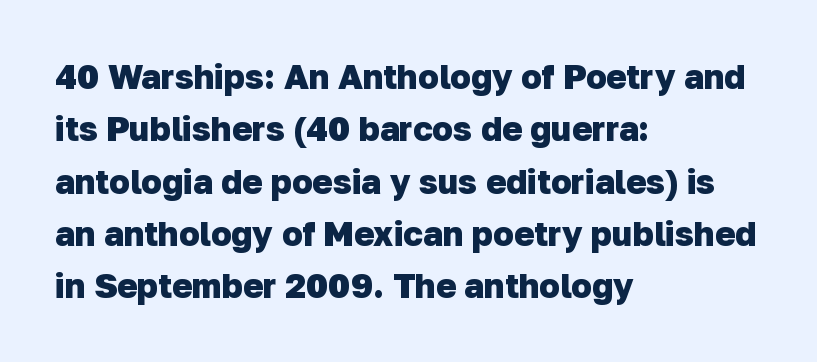
Any mark beneath the type? The region is blank. Line starts are locked; line ends wander. The letters advance in unequal steps, a hallmark of proportional type. Each letter's strokes conclude bluntly, with no projecting serifs. Thick stems and heavy bowls — unmistakably bold.
